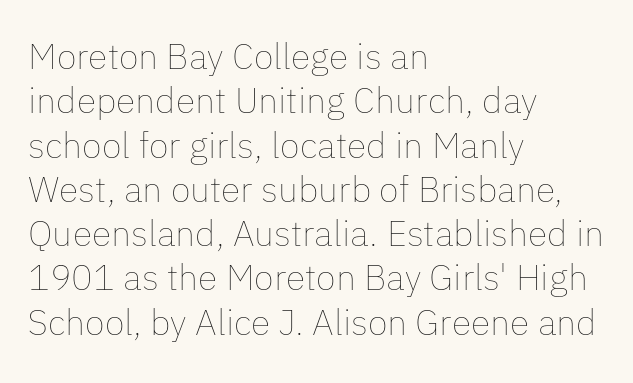
The image shows 36 px thin type, upright; set left-aligned, line spacing 1.23x, normal letter spacing, not underlined; low stroke contrast and a medium x-height.
